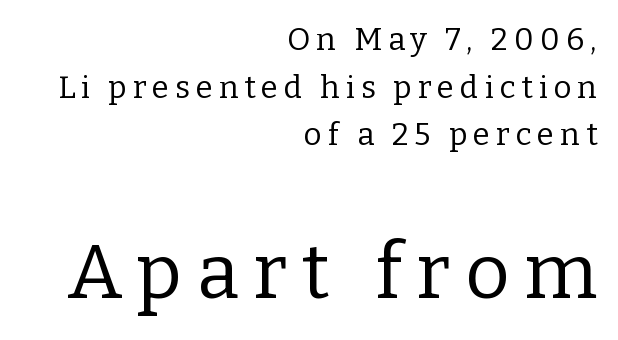
The image shows 77 px regular-weight serif type, upright; set right-aligned, normal line spacing (1.54x), not underlined; the second (bottom) block is 2.48x larger; low stroke contrast and a medium x-height.
